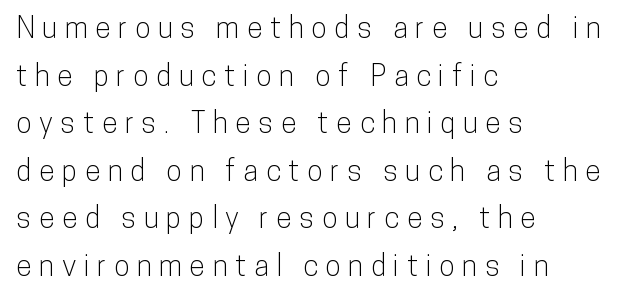
The image shows 29 px condensed sans-serif type, upright; set left-aligned, normal line spacing (1.64x), unusually wide letter spacing (+0.26 em), not underlined; low stroke contrast and a medium x-height.
